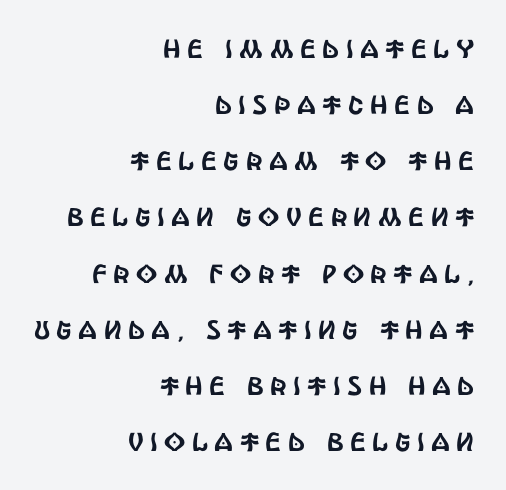
The image shows 26 px text type, upright; set right-aligned, loose line spacing (2.16x), unusually wide letter spacing (+0.25 em), not underlined.
